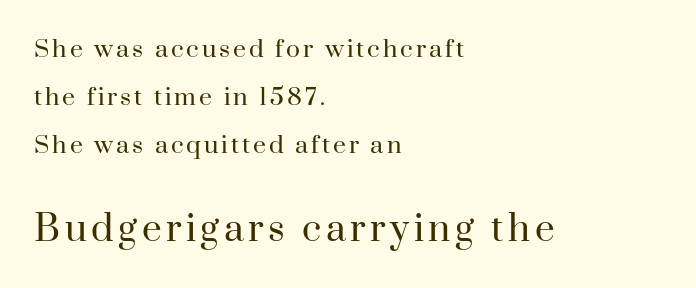
The image shows 35 px regular-weight serif type, upright; set left-aligned, loose line spacing (2.08x), not underlined; the second (bottom) block is 1.52x larger; high stroke contrast and a small x-height.
